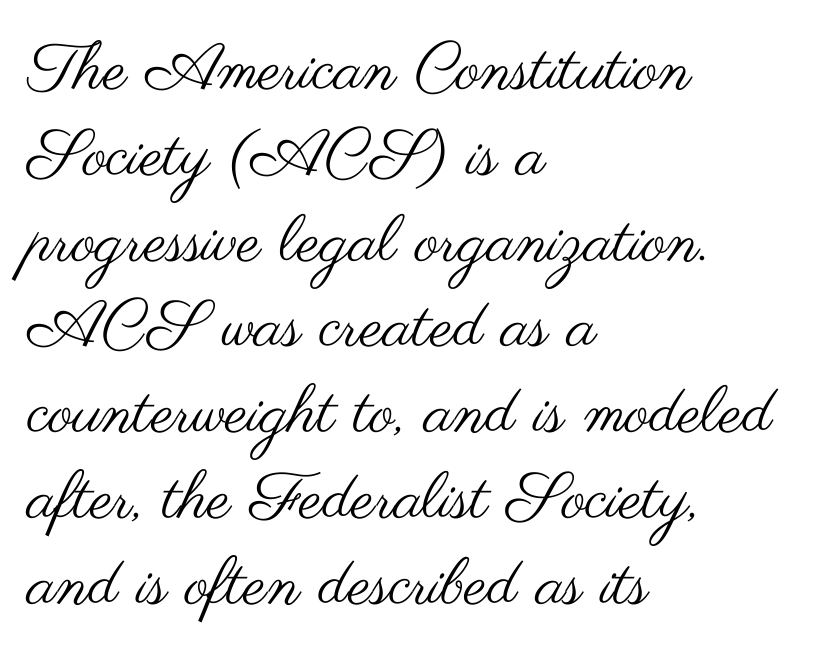
The image shows 65 px regular-weight, wide sans-serif type; set left-aligned, normal line spacing (1.32x), normal letter spacing, not underlined; medium stroke contrast and a small x-height.
